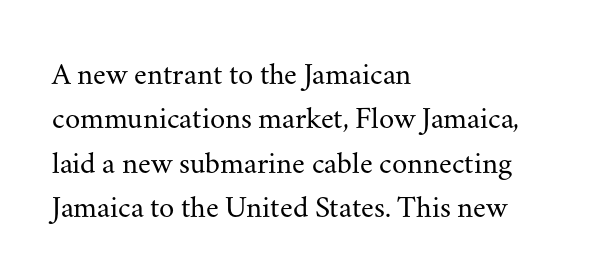
Q: Is the text bold? A: No.
Q: Is the text italic (slanted)? A: No, it is upright.
Q: Is the typeface a serif or a sans-serif typeface? A: Serif.
Q: Is the text underlined? A: No.
Q: How is the paragraph aligned? A: Left-aligned.
Q: Is the spacing between letters normal or unusually wide? A: Normal.
Q: Is the spacing between lines tight, normal or loose? A: Normal.
Q: Width (condensed, normal, or wide)? A: Normal.
Q: Stroke contrast? A: Medium.
Q: x-height? A: Small.
Q: Monospaced? A: No.
